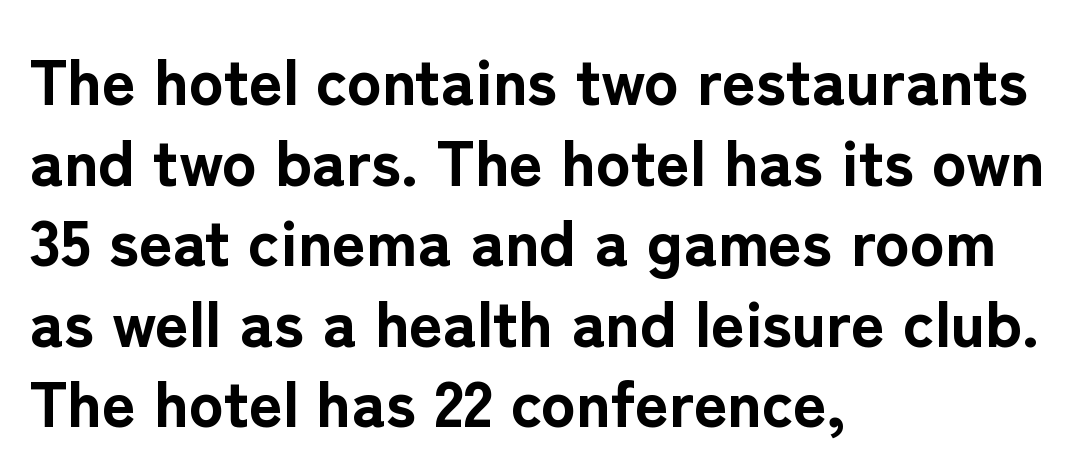
{"serif": "no", "italic": "no", "bold": "yes", "weight": "bold", "width": "normal", "stroke_contrast": "low", "x_height": "medium", "monospaced": "no", "underline": "no", "align": "left", "line_spacing_ratio": 1.24, "letter_spacing": "normal", "letter_spacing_em": 0.0, "glyph_px": 65}
